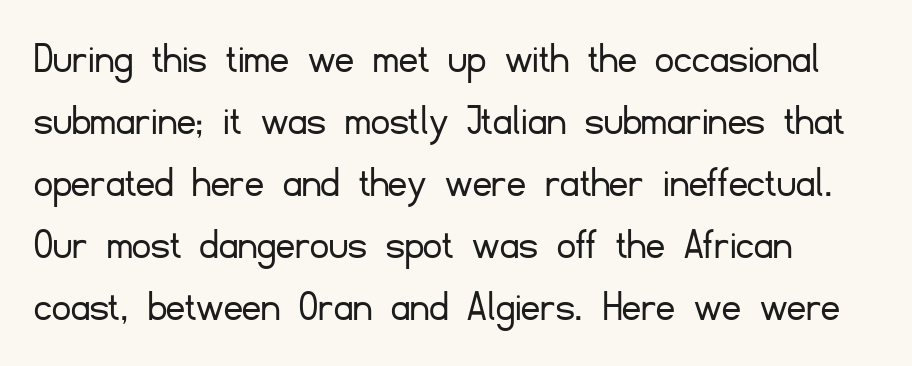
{"serif": "no", "italic": "no", "bold": "no", "weight": "light", "width": "normal", "stroke_contrast": "low", "x_height": "small", "monospaced": "no", "underline": "no", "align": "left", "line_spacing": "normal", "line_spacing_ratio": 1.35, "letter_spacing": "normal", "letter_spacing_em": 0.0, "glyph_px": 46}
